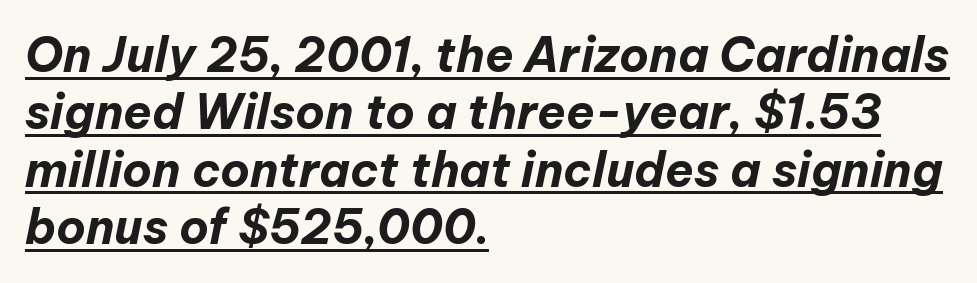
Q: Is the text bold? A: Yes.
Q: Is the text italic (slanted)? A: Yes, it leans right by about 12 degrees.
Q: Is the text underlined? A: Yes.
Q: How is the paragraph aligned? A: Left-aligned.
Q: Is the spacing between letters normal or unusually wide? A: Normal.
Q: Width (condensed, normal, or wide)? A: Normal.
Q: Stroke contrast? A: Low.
Q: x-height? A: Medium.
Q: Monospaced? A: No.
